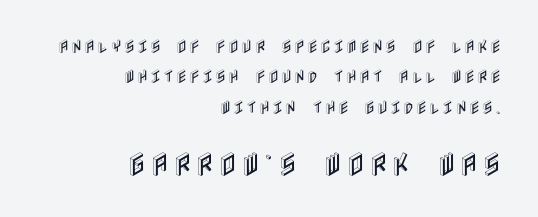
The image shows 26 px text type, upright; set right-aligned, loose line spacing (2.02x), not underlined; the second (bottom) block is 1.73x larger.
